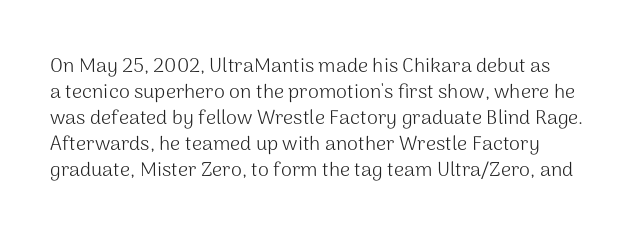
Q: Is the text bold? A: No.
Q: Is the text italic (slanted)? A: No, it is upright.
Q: Is the text underlined? A: No.
Q: Is the spacing between letters normal or unusually wide? A: Normal.
Q: Is the spacing between lines tight, normal or loose? A: Normal.
